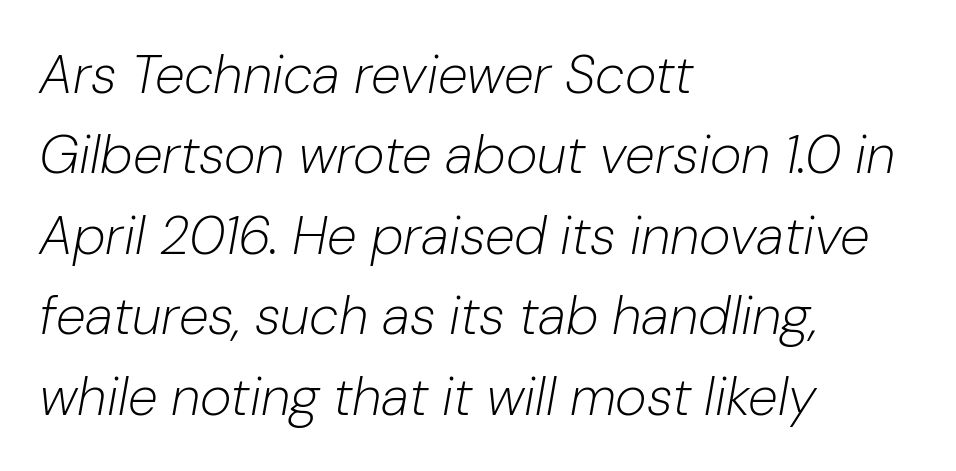
Quick note: underline off. You could not count columns in this text — the font is proportionally spaced. Spacing between characters is what you'd get straight out of the box. The letterforms sit at book weight or below.
